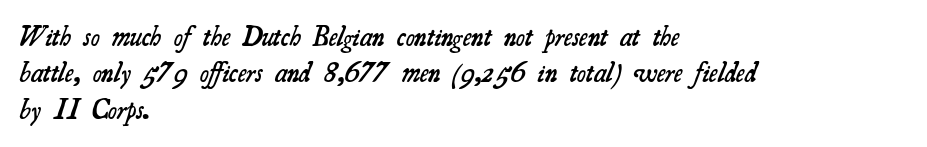
Beneath every word, the page is bare. Baseline-to-baseline distance is the conventional proportion of letter height. Emphasis by weight is partial: semibold. Left-aligned paragraph, ragged on the right.
